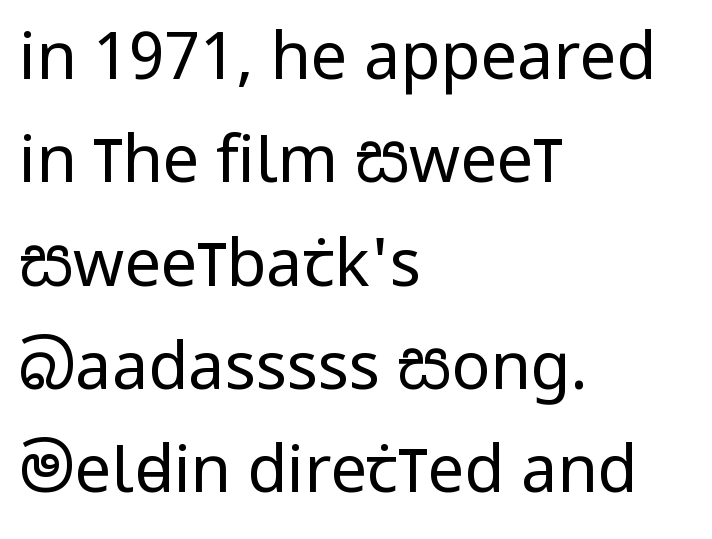
Each line starts at the same left margin while the right side varies. This sample keeps an unexceptional amount of space between lines. Quick note: not italic, upright. Character widths vary here, with narrow letters taking less room than wide ones. Look at the bottom of the vertical strokes: they stop flat, with no serifs.
